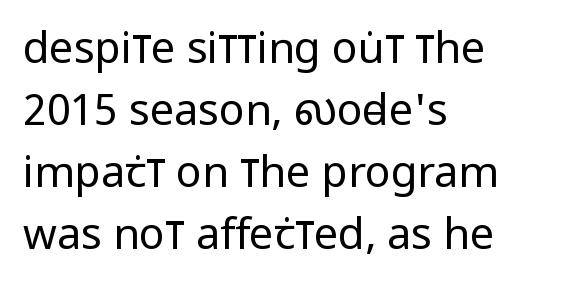
Is this a heavy cut? Hardly; it is regular or lighter. Students, observe: this is what conventionally led text looks like. These lines keep a tight, regular rhythm from letter to letter. The lines are quadded left.
